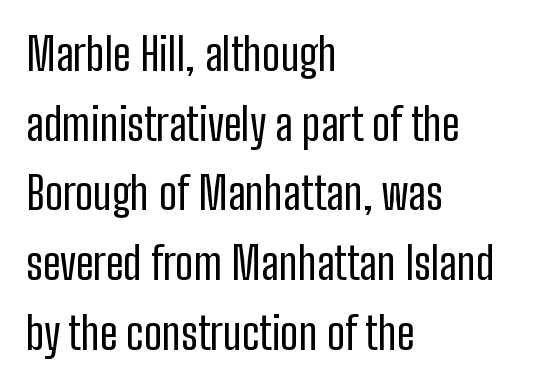
The image shows 45 px regular-weight, condensed sans-serif type, upright; set left-aligned, normal line spacing (1.55x), normal letter spacing, not underlined; low stroke contrast and a medium x-height.
